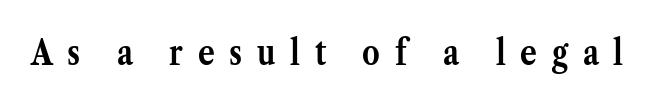
Q: Is the text bold? A: Yes.
Q: Is the text italic (slanted)? A: No, it is upright.
Q: Is the typeface a serif or a sans-serif typeface? A: Serif.
Q: Is the text underlined? A: No.
Q: Is the spacing between letters normal or unusually wide? A: Unusually wide.
Q: Width (condensed, normal, or wide)? A: Normal.
Q: Stroke contrast? A: Medium.
Q: x-height? A: Medium.
Q: Monospaced? A: No.
